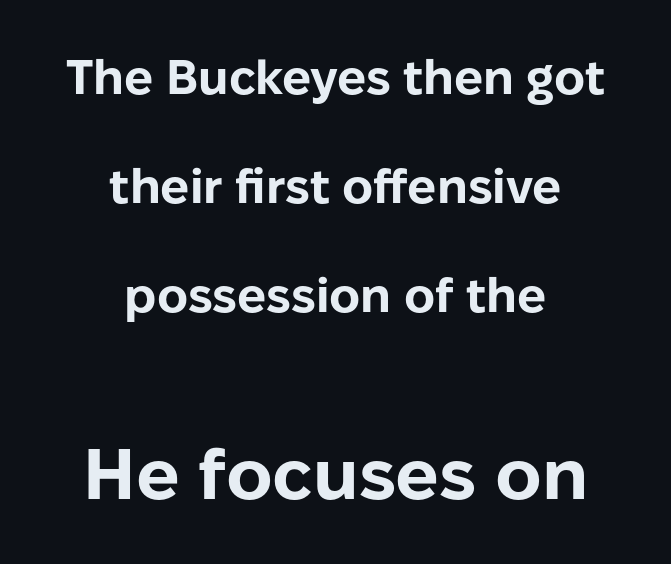
The image shows 72 px bold sans-serif type, upright; set centered, loose line spacing (2.27x), normal letter spacing, not underlined; the second (bottom) block is 1.5x larger; low stroke contrast and a medium x-height.
